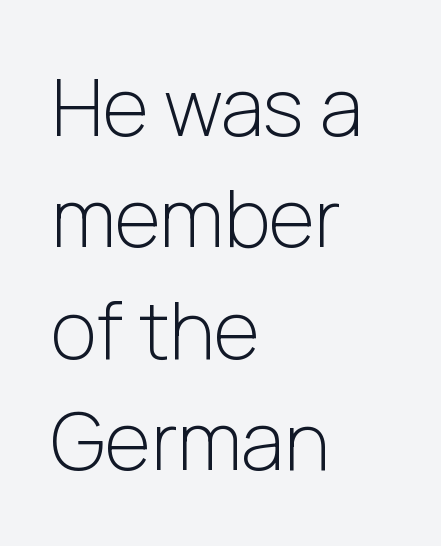
The image shows 79 px light sans-serif type, upright; set left-aligned, normal line spacing (1.41x), normal letter spacing, not underlined; low stroke contrast and a medium x-height.
